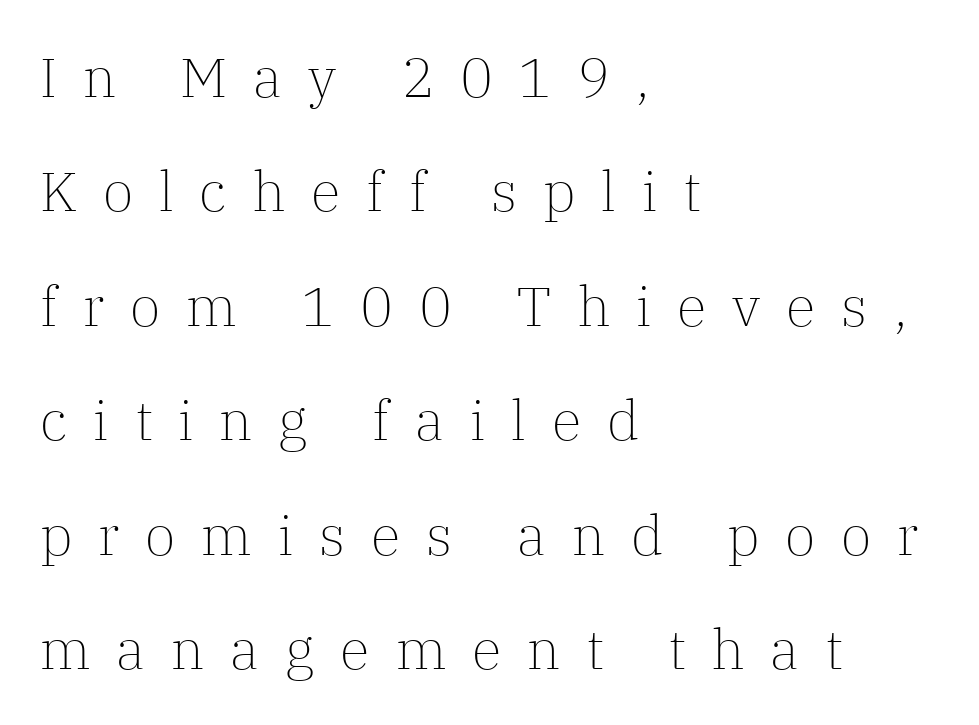
The image shows 55 px light serif type, upright; set left-aligned, loose line spacing (2.08x), unusually wide letter spacing (+0.47 em), not underlined; low stroke contrast and a medium x-height.
